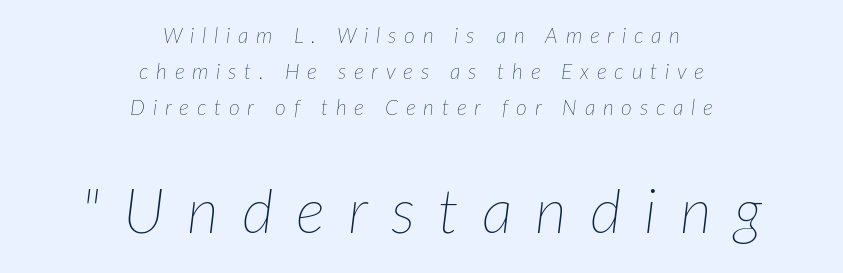
Q: Is the text bold? A: No.
Q: Is the text italic (slanted)? A: Yes, it leans right by about 7 degrees.
Q: Is the text underlined? A: No.
Q: How is the paragraph aligned? A: Centered.
Q: Is the spacing between letters normal or unusually wide? A: Unusually wide.
Q: Which block of text is set in a larger size, the first (top) or the second (bottom)? A: The second (bottom) one.
Q: Width (condensed, normal, or wide)? A: Normal.
Q: Stroke contrast? A: Low.
Q: x-height? A: Medium.
Q: Monospaced? A: No.
